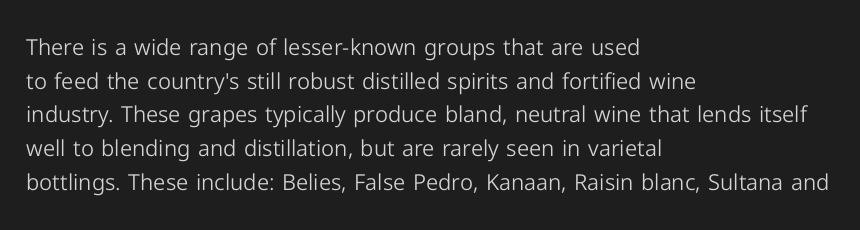
{"italic": "no", "bold": "no", "underline": "no", "align": "left", "line_spacing": "normal", "line_spacing_ratio": 1.53, "letter_spacing": "normal", "letter_spacing_em": 0.0, "glyph_px": 22}
